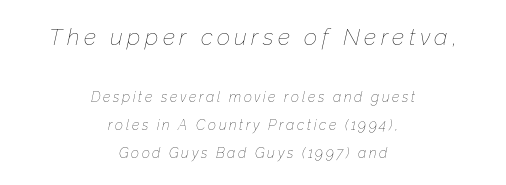
The image shows 23 px text type, italic (leaning right); set centered, loose line spacing (2.01x), not underlined; the first (top) block is 1.64x larger.
